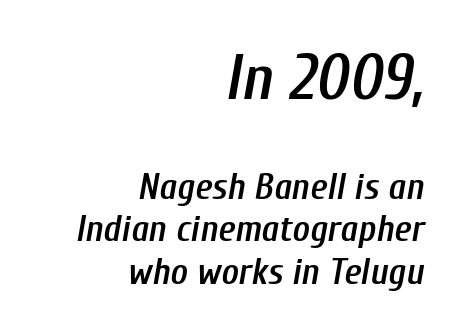
The image shows 64 px semibold, condensed type, italic (leaning right); set right-aligned, tight line spacing (1.14x), normal letter spacing, not underlined; the first (top) block is 1.73x larger; low stroke contrast and a medium x-height.
